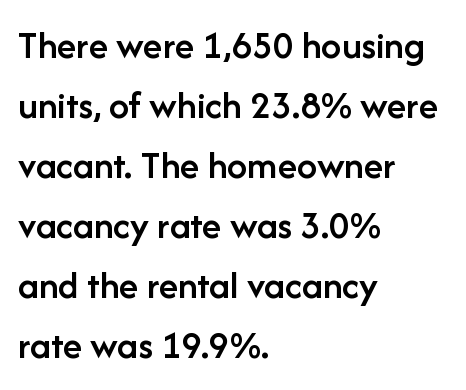
{"serif": "no", "italic": "no", "bold": "semi", "weight": "semibold", "width": "normal", "stroke_contrast": "low", "x_height": "medium", "monospaced": "no", "underline": "no", "align": "left", "line_spacing": "normal", "line_spacing_ratio": 1.5, "letter_spacing": "normal", "letter_spacing_em": 0.0, "glyph_px": 40}
